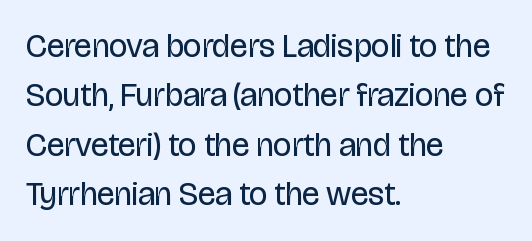
{"serif": "no", "italic": "no", "bold": "no", "weight": "regular", "width": "condensed", "stroke_contrast": "low", "x_height": "large", "monospaced": "no", "underline": "no", "align": "left", "line_spacing": "normal", "line_spacing_ratio": 1.5, "letter_spacing": "normal", "letter_spacing_em": 0.0, "glyph_px": 33}
